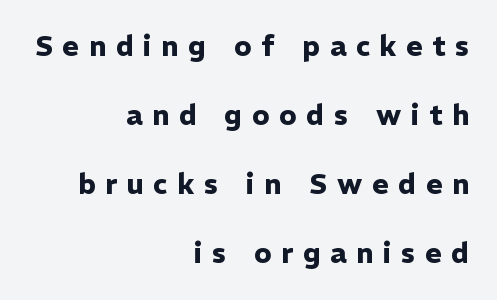
{"serif": "no", "italic": "no", "bold": "yes", "weight": "heavy", "width": "normal", "stroke_contrast": "low", "x_height": "medium", "monospaced": "no", "underline": "no", "align": "right", "line_spacing": "loose", "line_spacing_ratio": 2.47, "letter_spacing": "wide", "letter_spacing_em": 0.35, "glyph_px": 28}
